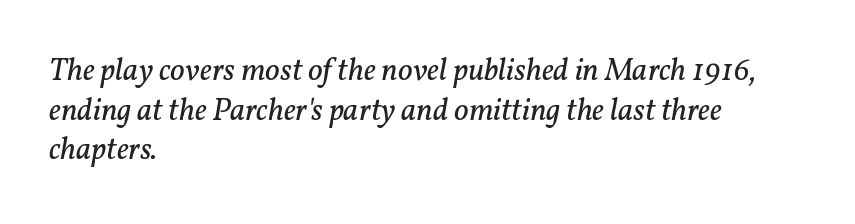
There is no visible air inserted between adjacent glyphs. Is the stroke heavy? The answer is a plain regular-or-lighter. The letters advance in unequal steps, a hallmark of proportional type. A clean baseline with only descenders dipping below it. Teacher's note: observe the even left margin — that is flush-left alignment.
